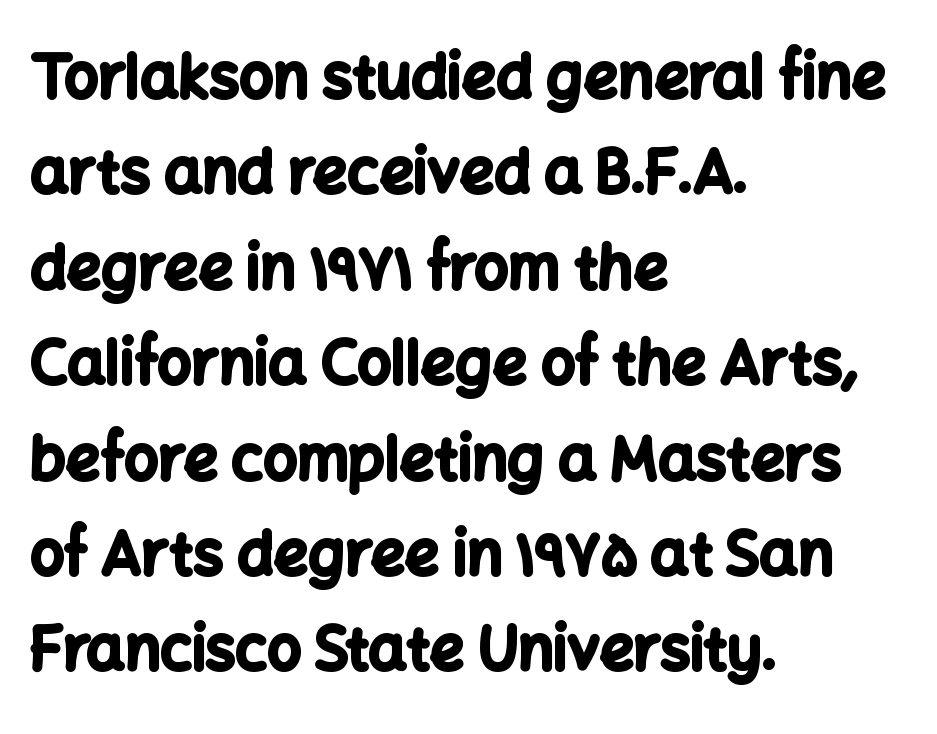
The image shows 60 px bold sans-serif type, upright; set left-aligned, normal line spacing (1.59x), normal letter spacing, not underlined; low stroke contrast and a medium x-height.
